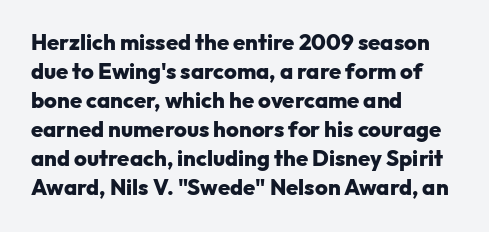
Q: Is the text bold? A: Yes.
Q: Is the text italic (slanted)? A: No, it is upright.
Q: Is the text underlined? A: No.
Q: How is the paragraph aligned? A: Left-aligned.
Q: Is the spacing between letters normal or unusually wide? A: Normal.
Q: Is the spacing between lines tight, normal or loose? A: Normal.
